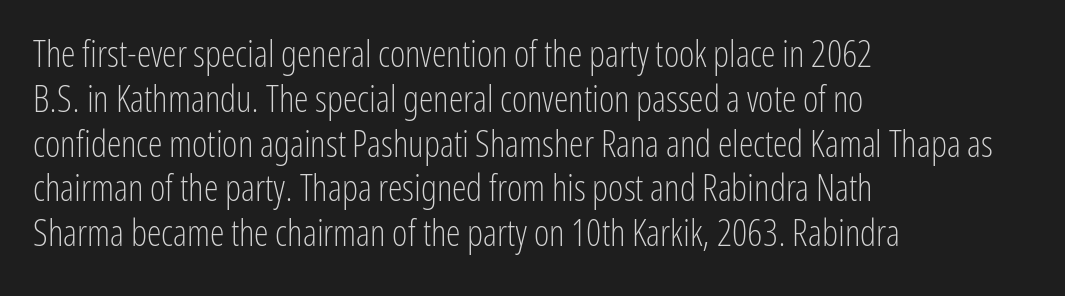
{"serif": "no", "italic": "no", "bold": "no", "weight": "light", "width": "condensed", "stroke_contrast": "low", "x_height": "medium", "monospaced": "no", "underline": "no", "align": "left", "line_spacing_ratio": 1.21, "letter_spacing": "normal", "letter_spacing_em": 0.0, "glyph_px": 37}
